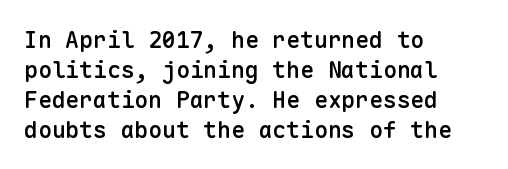
Q: Is the text bold? A: Semi-bold.
Q: Is the text italic (slanted)? A: No, it is upright.
Q: Is the text underlined? A: No.
Q: How is the paragraph aligned? A: Left-aligned.
Q: Is the spacing between letters normal or unusually wide? A: Normal.
Q: Is the spacing between lines tight, normal or loose? A: Normal.
